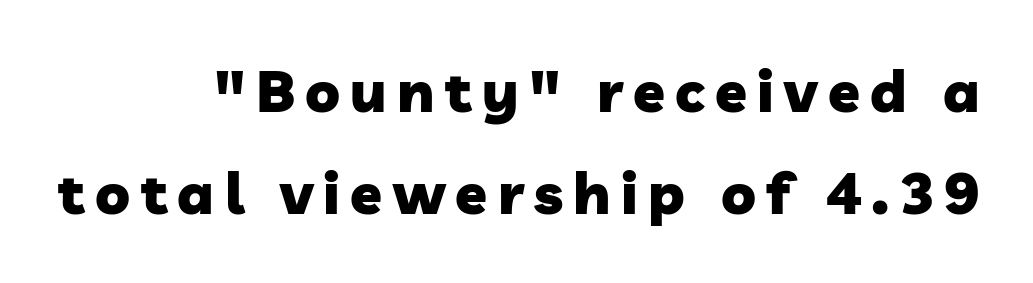
{"serif": "no", "bold": "yes", "weight": "heavy", "width": "normal", "stroke_contrast": "low", "x_height": "medium", "monospaced": "no", "underline": "no", "align": "right", "line_spacing_ratio": 1.76, "glyph_px": 58}
